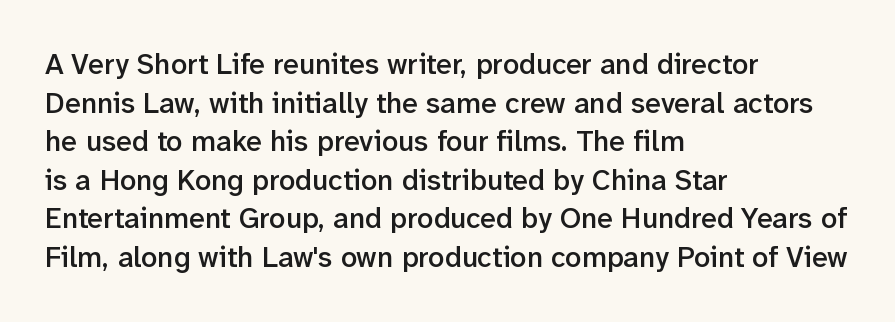
Q: Is the text bold? A: Semi-bold.
Q: Is the text italic (slanted)? A: No, it is upright.
Q: Is the typeface a serif or a sans-serif typeface? A: Sans-serif.
Q: Is the text underlined? A: No.
Q: How is the paragraph aligned? A: Left-aligned.
Q: Is the spacing between letters normal or unusually wide? A: Normal.
Q: Is the spacing between lines tight, normal or loose? A: Normal.
Q: Width (condensed, normal, or wide)? A: Normal.
Q: Stroke contrast? A: Low.
Q: x-height? A: Medium.
Q: Monospaced? A: No.
